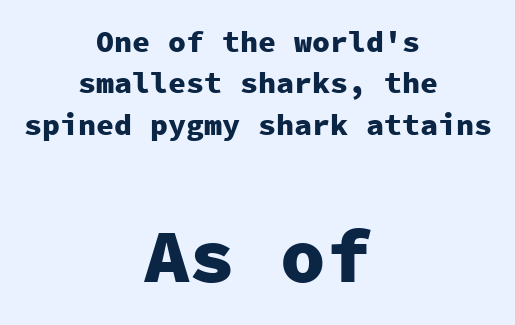
Q: Is the text bold? A: Yes.
Q: Is the text italic (slanted)? A: No, it is upright.
Q: Is the typeface a serif or a sans-serif typeface? A: Sans-serif.
Q: Is the text underlined? A: No.
Q: How is the paragraph aligned? A: Centered.
Q: Is the spacing between letters normal or unusually wide? A: Normal.
Q: Is the spacing between lines tight, normal or loose? A: Normal.
Q: Which block of text is set in a larger size, the first (top) or the second (bottom)? A: The second (bottom) one.
Q: Width (condensed, normal, or wide)? A: Normal.
Q: Stroke contrast? A: Low.
Q: x-height? A: Medium.
Q: Monospaced? A: Yes.
